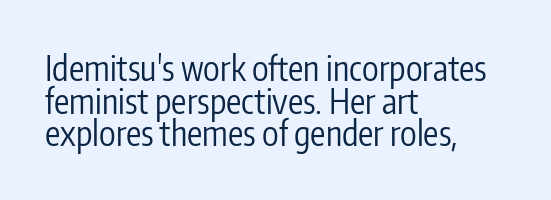
{"serif": "no", "italic": "no", "bold": "no", "weight": "regular", "width": "condensed", "stroke_contrast": "low", "x_height": "medium", "monospaced": "no", "underline": "no", "align": "left", "line_spacing": "tight", "line_spacing_ratio": 0.96, "letter_spacing": "normal", "letter_spacing_em": 0.0, "glyph_px": 34}
